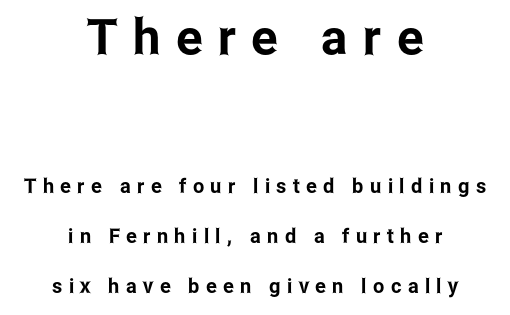
Is this a sans? Yes — the strokes have no serifs. Loose tracking; the words dissolve into strings of separated letters. Type size steps down from the first block to the second. This block would shrink considerably if given ordinary leading; it's expanded now. The gap between lines stays unmarked.
